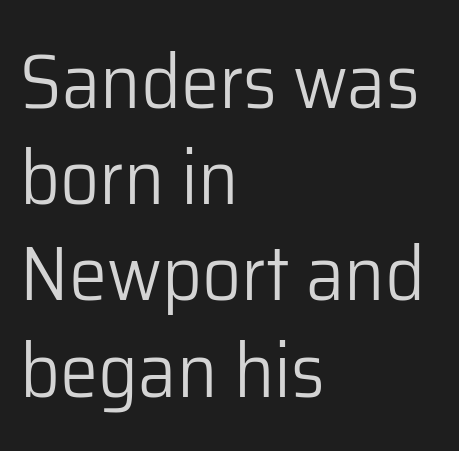
Classification — sans serif. On a weight scale, this lands at 450 or below. Tall strokes in this sample are plumb rather than angled. The typesetter chose a ragged-right arrangement here. Inter-character spacing is left at the font's built-in metrics. Do the characters align in a grid? No, the font is proportional.
